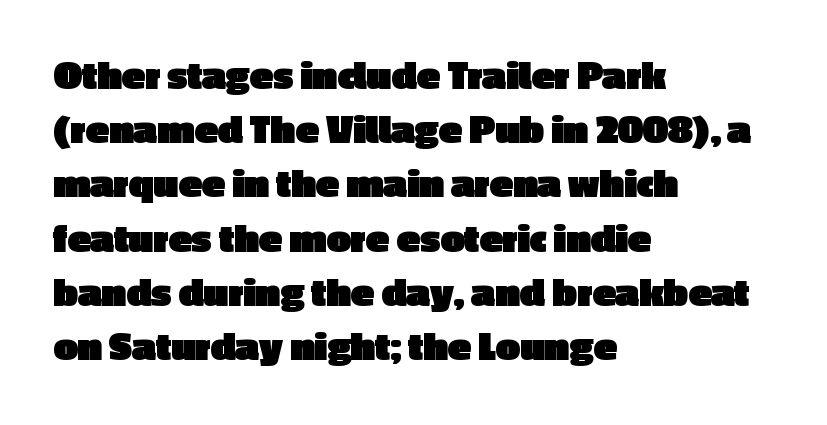
Honestly, the row spacing looks completely unremarkable. A typesetter would mark this as roman, not italic. Think of a printed novel: that variable character pitch is what you see here. The face used here is a sans, in the tradition of grotesques and geometrics.
